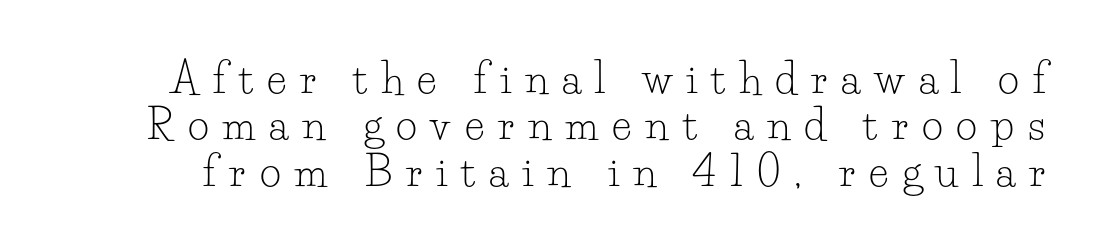
Q: Is the text bold? A: No.
Q: Is the text italic (slanted)? A: No, it is upright.
Q: Is the typeface a serif or a sans-serif typeface? A: Serif.
Q: Is the text underlined? A: No.
Q: Is the spacing between letters normal or unusually wide? A: Unusually wide.
Q: Is the spacing between lines tight, normal or loose? A: Tight.
Q: Width (condensed, normal, or wide)? A: Normal.
Q: Stroke contrast? A: Low.
Q: x-height? A: Small.
Q: Monospaced? A: No.
